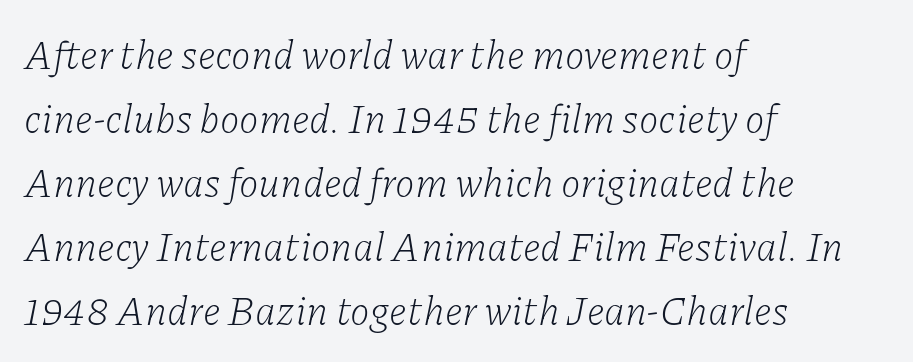
Q: Is the text bold? A: No.
Q: Is the text italic (slanted)? A: Yes, it leans right by about 11 degrees.
Q: Is the typeface a serif or a sans-serif typeface? A: Serif.
Q: Is the text underlined? A: No.
Q: How is the paragraph aligned? A: Left-aligned.
Q: Is the spacing between letters normal or unusually wide? A: Normal.
Q: Is the spacing between lines tight, normal or loose? A: Normal.
Q: Width (condensed, normal, or wide)? A: Normal.
Q: Stroke contrast? A: Low.
Q: x-height? A: Medium.
Q: Monospaced? A: No.
